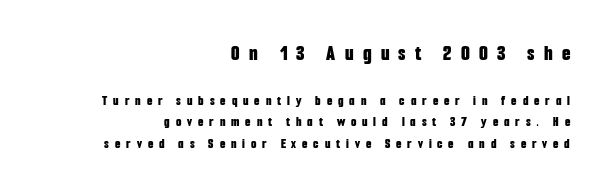
Q: Is the text bold? A: Yes.
Q: Is the text italic (slanted)? A: No, it is upright.
Q: Is the text underlined? A: No.
Q: How is the paragraph aligned? A: Right-aligned.
Q: Is the spacing between letters normal or unusually wide? A: Unusually wide.
Q: Is the spacing between lines tight, normal or loose? A: Normal.
Q: Which block of text is set in a larger size, the first (top) or the second (bottom)? A: The first (top) one.
